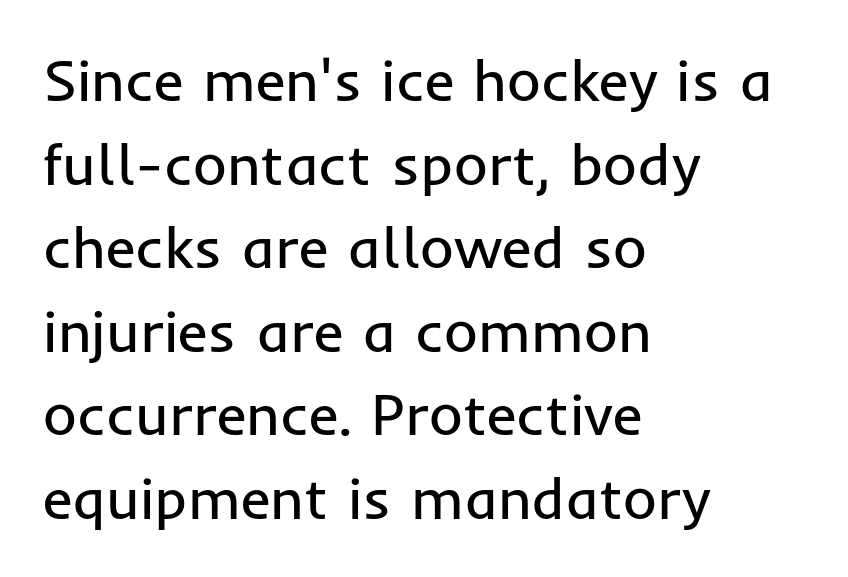
The image shows 58 px regular-weight sans-serif type, upright; set left-aligned, normal line spacing (1.44x), normal letter spacing, not underlined; low stroke contrast and a medium x-height.
